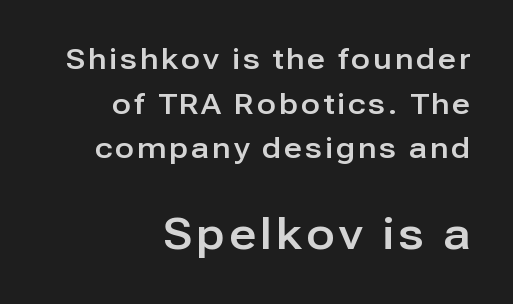
The image shows 42 px sans-serif type, upright; set right-aligned, normal line spacing (1.59x), not underlined; the second (bottom) block is 1.5x larger; low stroke contrast and a medium x-height.
